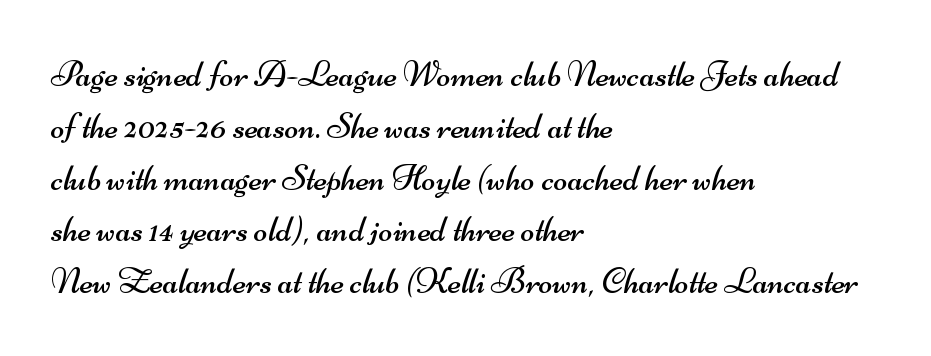
{"serif": "no", "bold": "no", "weight": "regular", "width": "wide", "stroke_contrast": "medium", "x_height": "small", "monospaced": "no", "underline": "no", "align": "left", "line_spacing": "normal", "line_spacing_ratio": 1.4, "letter_spacing": "normal", "letter_spacing_em": 0.0, "glyph_px": 37}
